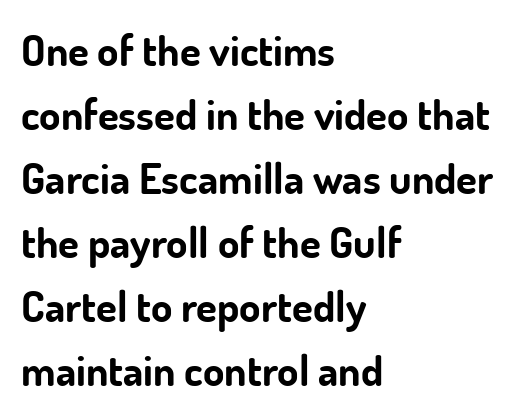
Q: Is the text bold? A: Yes.
Q: Is the text italic (slanted)? A: No, it is upright.
Q: Is the typeface a serif or a sans-serif typeface? A: Sans-serif.
Q: Is the text underlined? A: No.
Q: How is the paragraph aligned? A: Left-aligned.
Q: Is the spacing between letters normal or unusually wide? A: Normal.
Q: Is the spacing between lines tight, normal or loose? A: Normal.
Q: Width (condensed, normal, or wide)? A: Normal.
Q: Stroke contrast? A: Low.
Q: x-height? A: Small.
Q: Monospaced? A: No.
